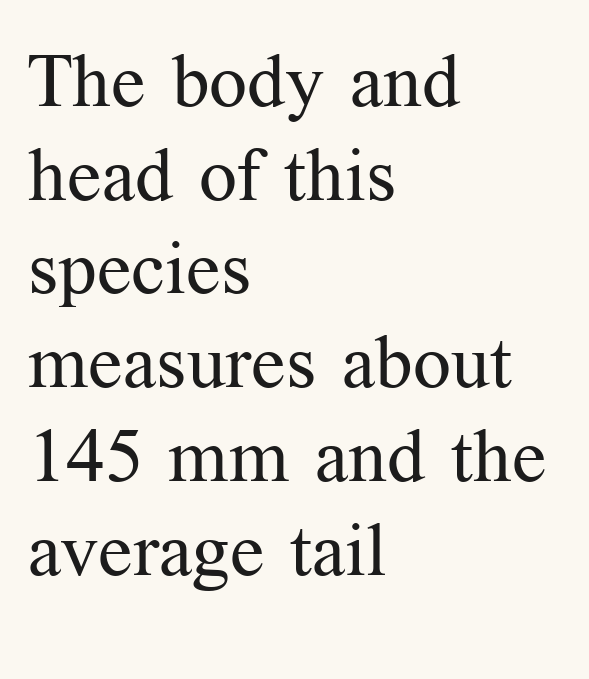
The rendering shows small feet on the letterforms — a serif design. Reading down the column, the eye jumps a familiar distance to each next line. Is this a fixed-width face? No — the glyphs have proportional, varying widths. The string is rendered with underlining switched off.
